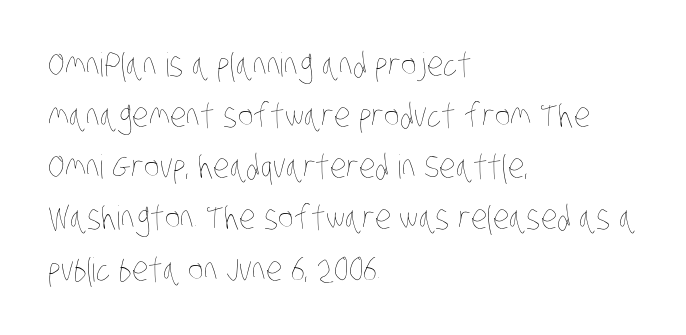
Character widths vary here, with narrow letters taking less room than wide ones. Whoever set this chose a conventional vertical rhythm. Glyph-to-glyph distance matches everyday printed text. A classic flush-left, rag-right setting is used for this passage. Rule under the text: the space is simply empty. Is the type heavy? It reads as light-to-regular instead.
